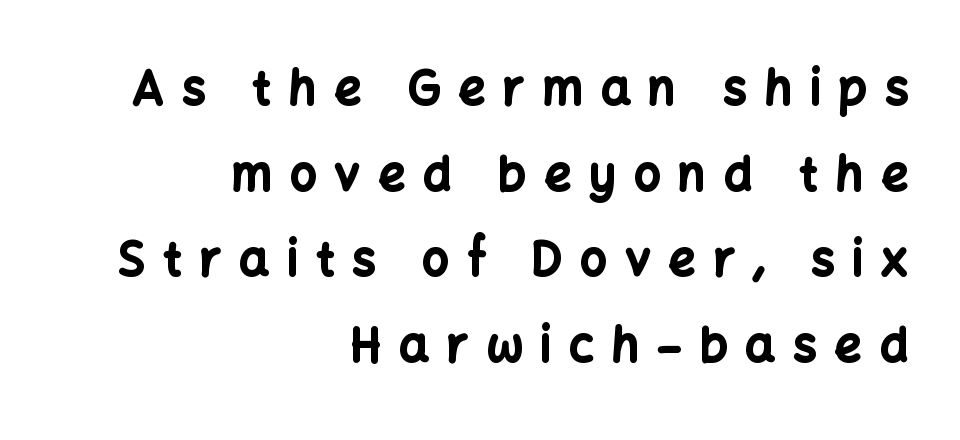
The image shows 47 px bold sans-serif type, upright; set right-aligned, line spacing 1.82x, unusually wide letter spacing (+0.38 em), not underlined; low stroke contrast and a medium x-height.
